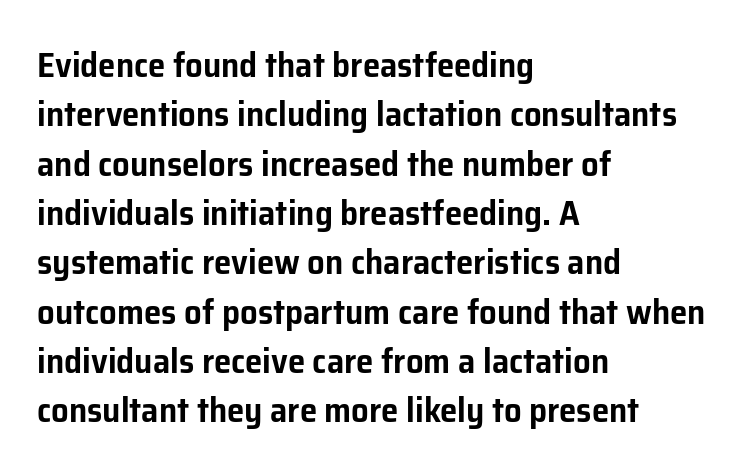
Q: Is the text italic (slanted)? A: No, it is upright.
Q: Is the typeface a serif or a sans-serif typeface? A: Sans-serif.
Q: Is the text underlined? A: No.
Q: How is the paragraph aligned? A: Left-aligned.
Q: Is the spacing between letters normal or unusually wide? A: Normal.
Q: Is the spacing between lines tight, normal or loose? A: Normal.
Q: Width (condensed, normal, or wide)? A: Normal.
Q: Stroke contrast? A: Low.
Q: x-height? A: Medium.
Q: Monospaced? A: No.
